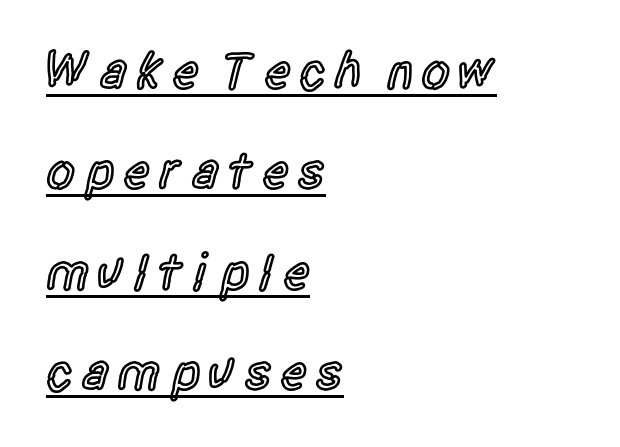
{"serif": "no", "bold": "semi", "weight": "semibold", "width": "condensed", "x_height": "large", "monospaced": "no", "underline": "yes", "align": "left", "line_spacing": "loose", "line_spacing_ratio": 1.93, "glyph_px": 52}
